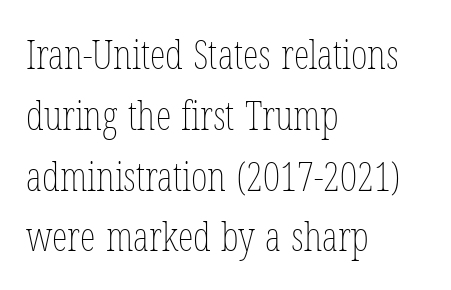
The image shows 40 px thin, condensed type, upright; set left-aligned, normal line spacing (1.52x), normal letter spacing, not underlined; low stroke contrast and a medium x-height.
